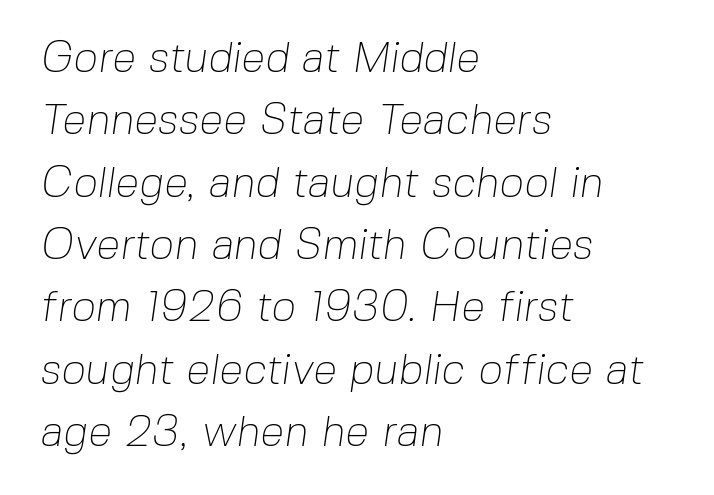
{"serif": "no", "bold": "no", "weight": "thin", "width": "normal", "stroke_contrast": "low", "x_height": "medium", "monospaced": "no", "underline": "no", "align": "left", "line_spacing": "normal", "line_spacing_ratio": 1.45, "letter_spacing": "normal", "letter_spacing_em": 0.0, "glyph_px": 43}
